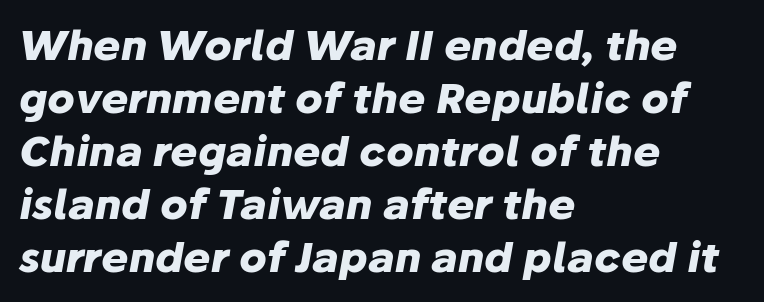
{"italic": "yes", "lean": "right", "slant_degrees": 10, "bold": "yes", "weight": "heavy", "width": "normal", "stroke_contrast": "low", "x_height": "medium", "monospaced": "no", "underline": "no", "align": "left", "line_spacing": "normal", "line_spacing_ratio": 1.29, "letter_spacing": "normal", "letter_spacing_em": 0.0, "glyph_px": 41}
